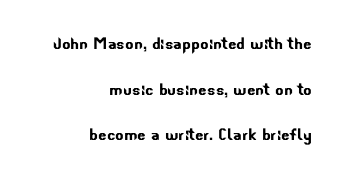
The image shows 20 px text type; set right-aligned, loose line spacing (2.28x), normal letter spacing, not underlined.
